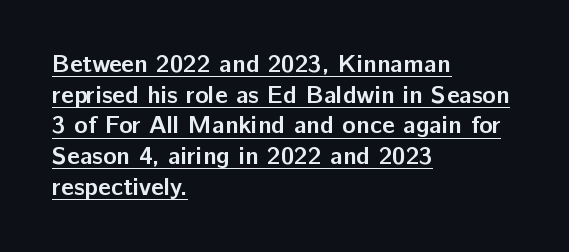
The image shows 25 px bold type, upright; set left-aligned, line spacing 1.23x, normal letter spacing, underlined.
